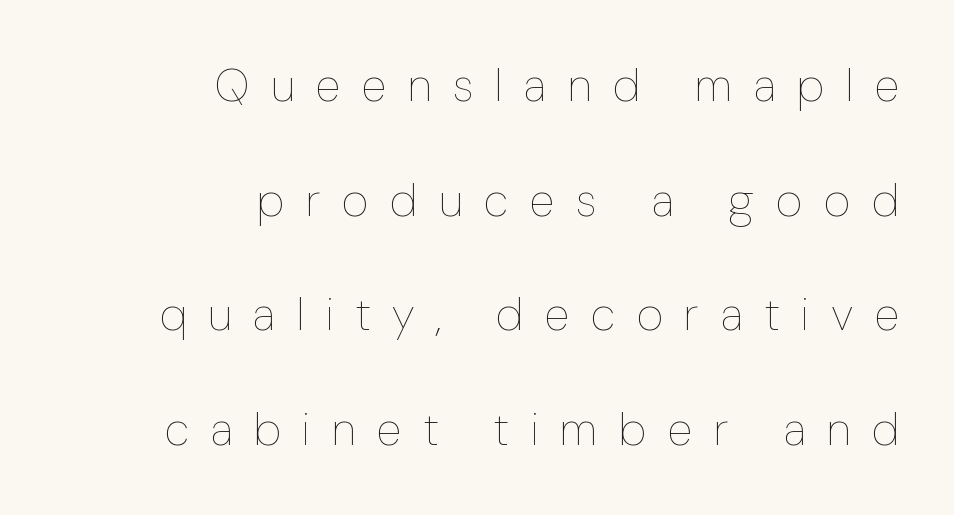
The image shows 46 px thin, condensed type, upright; set right-aligned, loose line spacing (2.49x), unusually wide letter spacing (+0.47 em), not underlined; low stroke contrast and a medium x-height.
